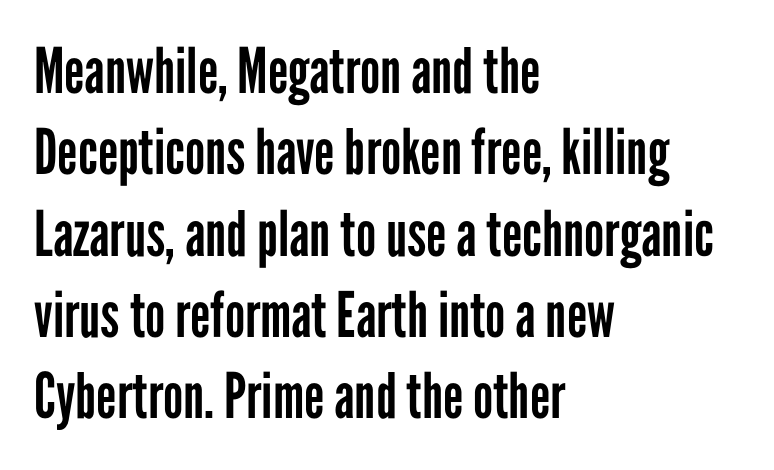
The passage is arranged the way most books set body copy — flush left. Serifs: no, the terminals of the letterforms are clean. The passage shown is typed in a proportional face where columns would drift. Each new line begins a customary step beneath the previous one. The letters sit at their default tracking, neither squeezed nor spread. Descender tails drop into unmarked territory.
